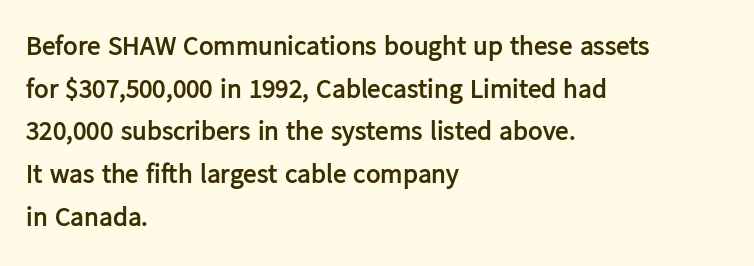
Q: Is the text bold? A: Yes.
Q: Is the text italic (slanted)? A: No, it is upright.
Q: Is the text underlined? A: No.
Q: How is the paragraph aligned? A: Left-aligned.
Q: Is the spacing between letters normal or unusually wide? A: Normal.
Q: Is the spacing between lines tight, normal or loose? A: Normal.
